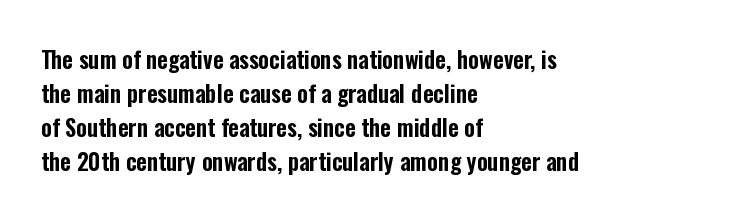
Q: Is the text italic (slanted)? A: No, it is upright.
Q: Is the text underlined? A: No.
Q: How is the paragraph aligned? A: Left-aligned.
Q: Is the spacing between letters normal or unusually wide? A: Normal.
Q: Is the spacing between lines tight, normal or loose? A: Normal.
